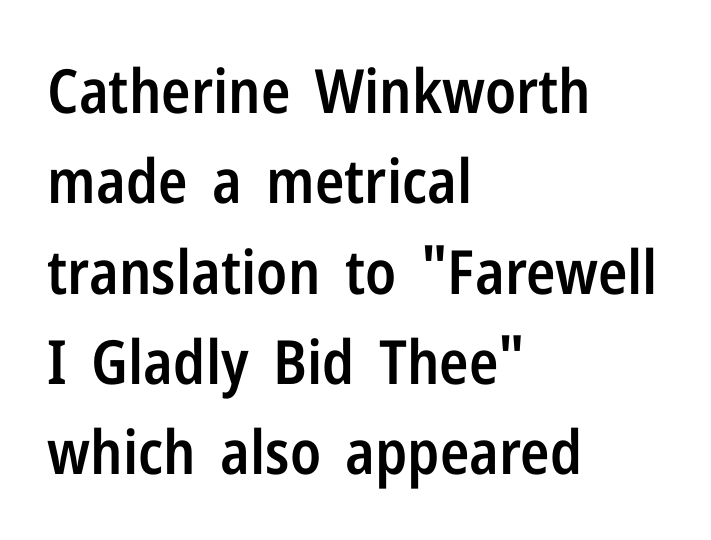
Q: Is the text bold? A: Semi-bold.
Q: Is the text italic (slanted)? A: No, it is upright.
Q: Is the typeface a serif or a sans-serif typeface? A: Sans-serif.
Q: Is the text underlined? A: No.
Q: How is the paragraph aligned? A: Left-aligned.
Q: Is the spacing between letters normal or unusually wide? A: Normal.
Q: Is the spacing between lines tight, normal or loose? A: Normal.
Q: Width (condensed, normal, or wide)? A: Condensed.
Q: Stroke contrast? A: Low.
Q: x-height? A: Medium.
Q: Monospaced? A: No.
